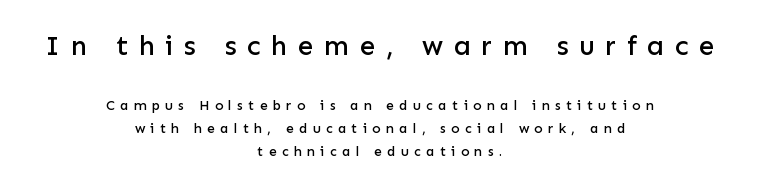
Q: Is the text italic (slanted)? A: No, it is upright.
Q: Is the typeface a serif or a sans-serif typeface? A: Sans-serif.
Q: Is the text underlined? A: No.
Q: How is the paragraph aligned? A: Centered.
Q: Is the spacing between letters normal or unusually wide? A: Unusually wide.
Q: Is the spacing between lines tight, normal or loose? A: Normal.
Q: Which block of text is set in a larger size, the first (top) or the second (bottom)? A: The first (top) one.
Q: Width (condensed, normal, or wide)? A: Normal.
Q: Stroke contrast? A: Low.
Q: x-height? A: Medium.
Q: Monospaced? A: No.
